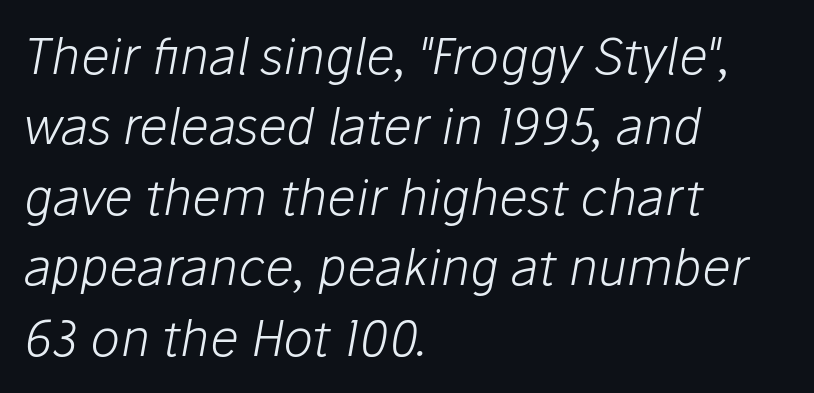
Normally led — the rows are evenly, conventionally spaced. The line texture is even and compact thanks to regular tracking. The whole block is typeset with a tilt. Casual observation: everything's shoved over to the left. The rendering uses natural spacing where letterforms have individual widths.
